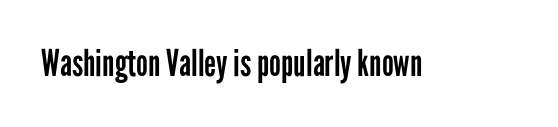
The image shows 37 px regular-weight, condensed sans-serif type, upright; set normal letter spacing, not underlined; low stroke contrast and a medium x-height.
